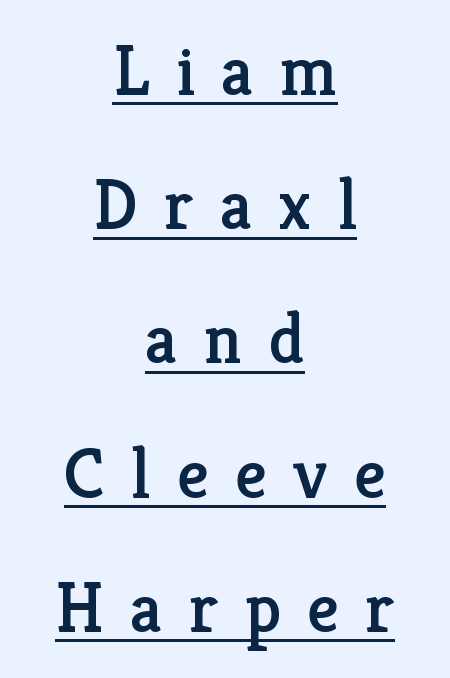
Q: Is the text italic (slanted)? A: No, it is upright.
Q: Is the typeface a serif or a sans-serif typeface? A: Serif.
Q: Is the text underlined? A: Yes.
Q: How is the paragraph aligned? A: Centered.
Q: Is the spacing between letters normal or unusually wide? A: Unusually wide.
Q: Width (condensed, normal, or wide)? A: Normal.
Q: Stroke contrast? A: Low.
Q: x-height? A: Medium.
Q: Monospaced? A: No.
